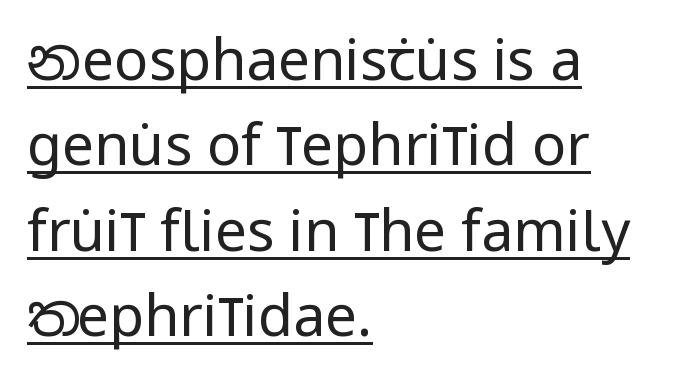
{"serif": "no", "italic": "no", "bold": "no", "weight": "regular", "width": "condensed", "stroke_contrast": "low", "x_height": "large", "monospaced": "no", "underline": "yes", "align": "left", "line_spacing": "normal", "line_spacing_ratio": 1.5, "letter_spacing": "normal", "letter_spacing_em": 0.0, "glyph_px": 57}
